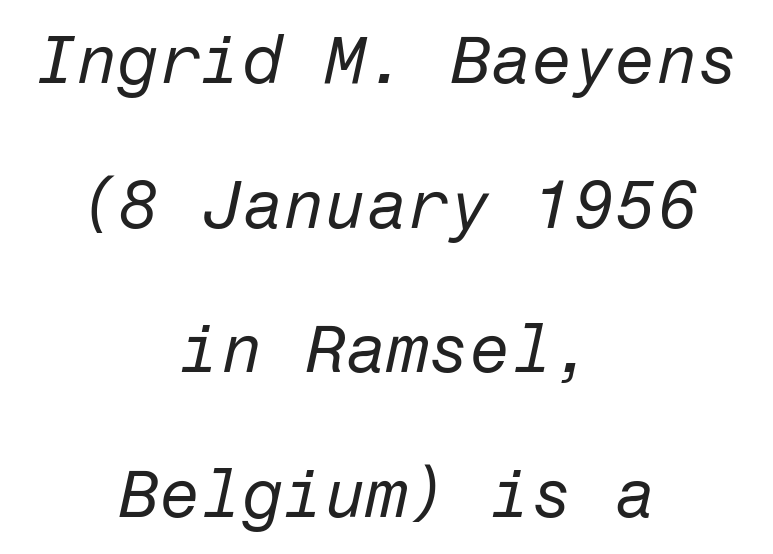
{"italic": "yes", "lean": "right", "slant_degrees": 12, "bold": "no", "weight": "regular", "width": "normal", "stroke_contrast": "low", "x_height": "medium", "underline": "no", "align": "center", "line_spacing": "loose", "line_spacing_ratio": 2.16, "letter_spacing": "normal", "letter_spacing_em": 0.0, "glyph_px": 67}
